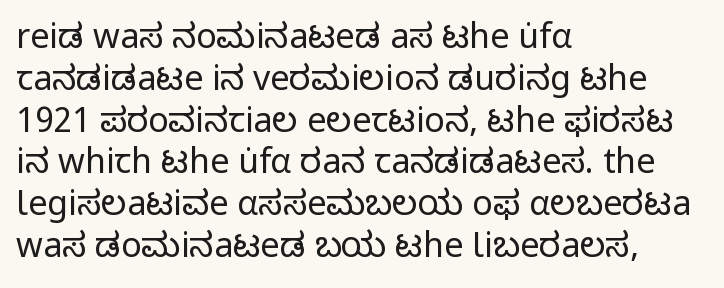
The letters advance in unequal steps, a hallmark of proportional type. Every row of glyphs begins at an identical x-position on the left. Beneath every word, the page is bare. The type sits square on the baseline with zero lean. The font sits on the lighter half of the weight spectrum, regular included. Nope, no serifs anywhere on these letters.
